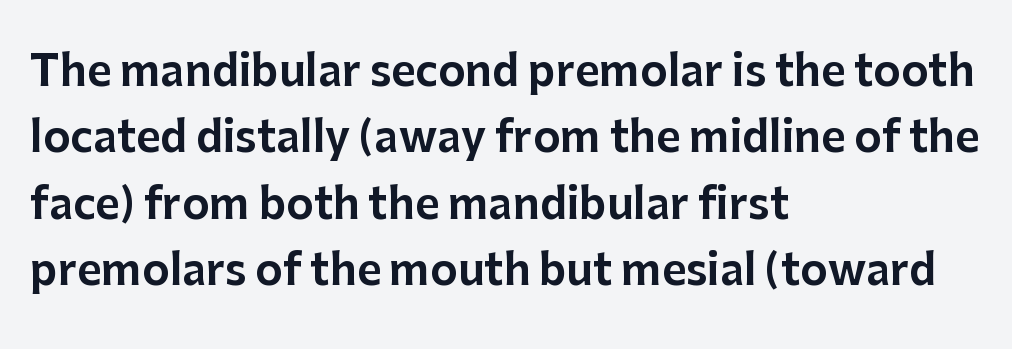
Q: Is the text italic (slanted)? A: No, it is upright.
Q: Is the typeface a serif or a sans-serif typeface? A: Sans-serif.
Q: Is the text underlined? A: No.
Q: How is the paragraph aligned? A: Left-aligned.
Q: Is the spacing between letters normal or unusually wide? A: Normal.
Q: Is the spacing between lines tight, normal or loose? A: Normal.
Q: Width (condensed, normal, or wide)? A: Normal.
Q: Stroke contrast? A: Low.
Q: x-height? A: Medium.
Q: Monospaced? A: No.
